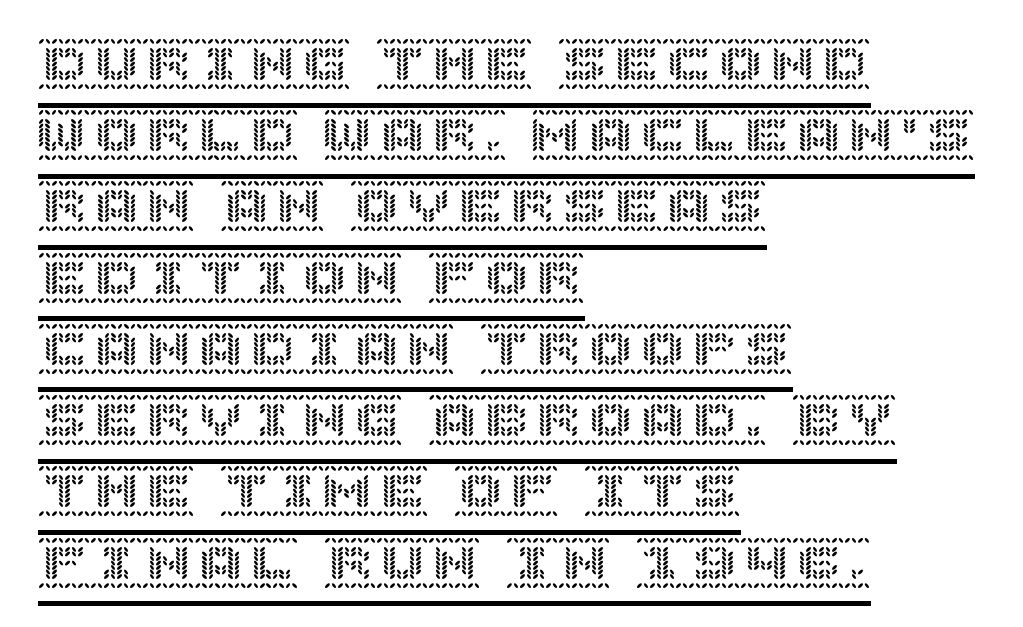
{"italic": "no", "width": "normal", "x_height": "large", "underline": "yes", "align": "left", "line_spacing": "normal", "line_spacing_ratio": 1.37, "letter_spacing": "normal", "letter_spacing_em": 0.0, "glyph_px": 52}
